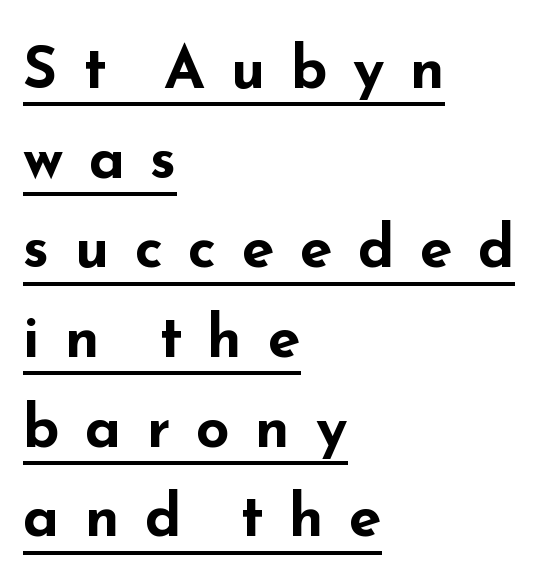
The image shows 59 px bold, wide sans-serif type, upright; set left-aligned, normal line spacing (1.52x), unusually wide letter spacing (+0.43 em), underlined; low stroke contrast and a small x-height.
